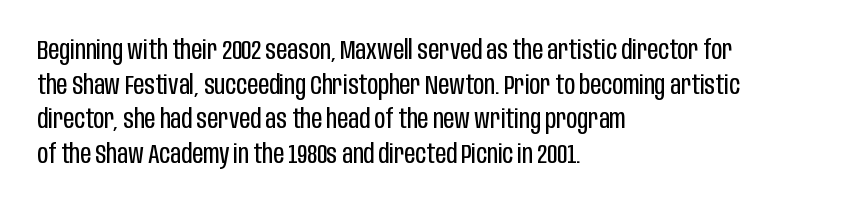
Q: Is the text bold? A: No.
Q: Is the text italic (slanted)? A: No, it is upright.
Q: Is the text underlined? A: No.
Q: How is the paragraph aligned? A: Left-aligned.
Q: Is the spacing between letters normal or unusually wide? A: Normal.
Q: Is the spacing between lines tight, normal or loose? A: Normal.
